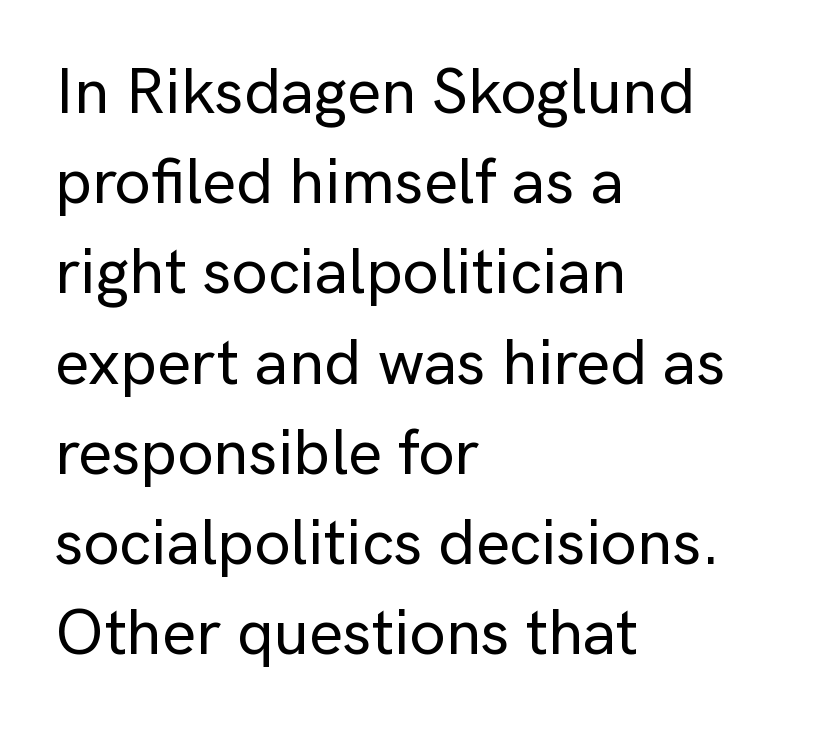
Q: Is the text italic (slanted)? A: No, it is upright.
Q: Is the typeface a serif or a sans-serif typeface? A: Sans-serif.
Q: Is the text underlined? A: No.
Q: How is the paragraph aligned? A: Left-aligned.
Q: Is the spacing between letters normal or unusually wide? A: Normal.
Q: Is the spacing between lines tight, normal or loose? A: Normal.
Q: Width (condensed, normal, or wide)? A: Normal.
Q: Stroke contrast? A: Low.
Q: x-height? A: Medium.
Q: Monospaced? A: No.
